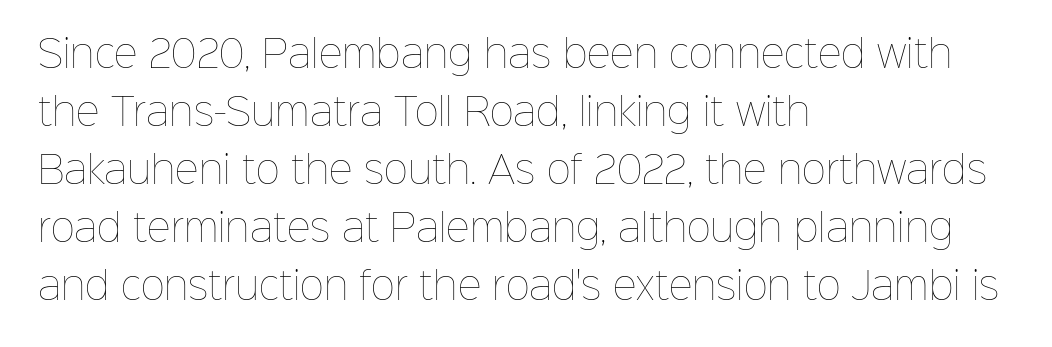
The image shows 37 px thin type, upright; set left-aligned, normal line spacing (1.57x), normal letter spacing, not underlined; low stroke contrast and a medium x-height.
